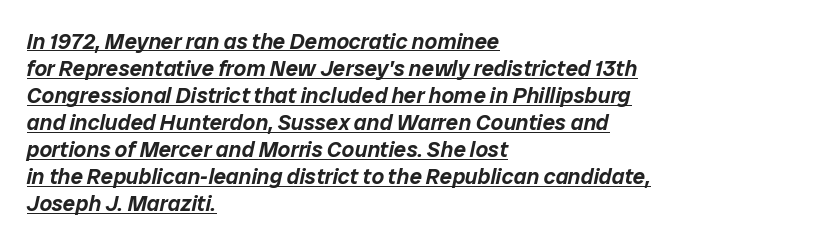
Is the type slanted? Yes — the strokes lean at a clear angle. If you drew a ruler down the left edge, every line would touch it. Caption: lettering with a line underneath. Honestly, the letter spacing is just normal — you wouldn't notice it.
